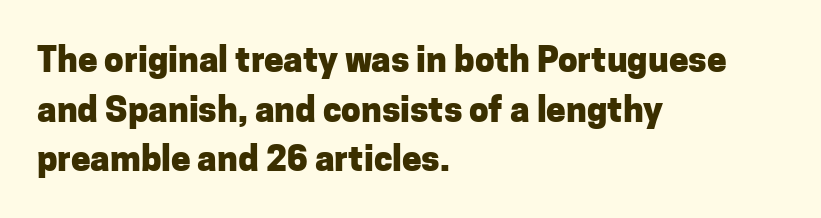
{"serif": "no", "italic": "no", "bold": "yes", "weight": "heavy", "width": "normal", "stroke_contrast": "low", "x_height": "medium", "monospaced": "no", "underline": "no", "align": "left", "line_spacing": "normal", "line_spacing_ratio": 1.42, "letter_spacing": "normal", "letter_spacing_em": 0.0, "glyph_px": 35}
